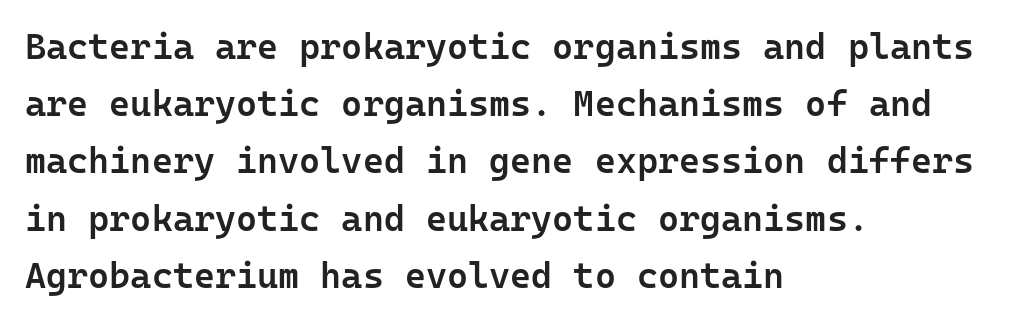
The image shows 36 px semibold sans-serif type, upright, monospaced; set left-aligned, normal line spacing (1.59x), normal letter spacing, not underlined; low stroke contrast and a medium x-height.
